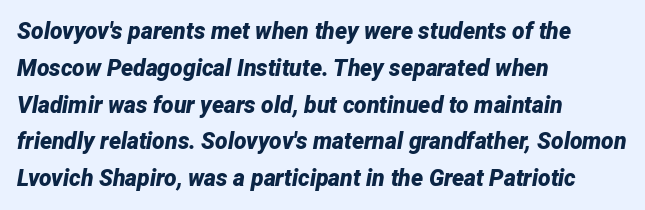
The image shows 23 px bold type, italic (leaning right); set left-aligned, normal line spacing (1.6x), normal letter spacing, not underlined.
